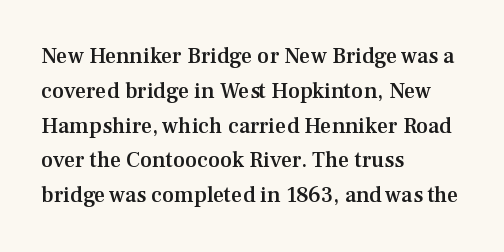
Q: Is the text bold? A: Semi-bold.
Q: Is the text italic (slanted)? A: No, it is upright.
Q: Is the text underlined? A: No.
Q: How is the paragraph aligned? A: Left-aligned.
Q: Is the spacing between letters normal or unusually wide? A: Normal.
Q: Is the spacing between lines tight, normal or loose? A: Normal.
